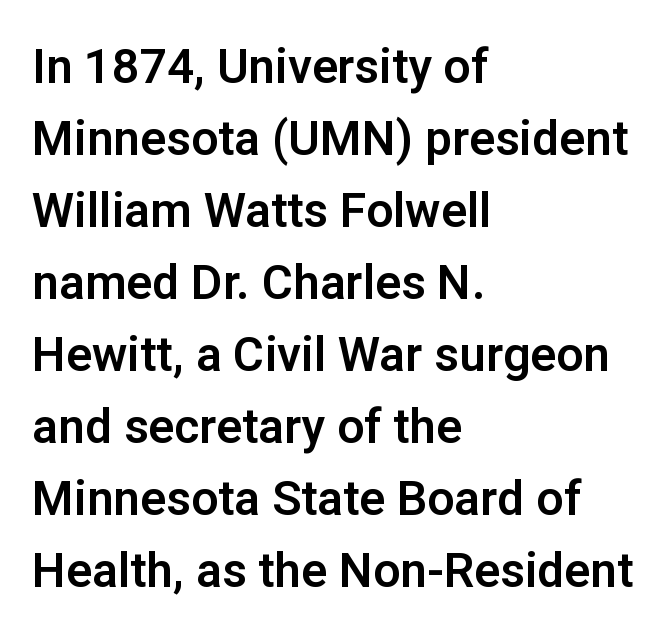
Underline: absent. Characters follow at the spacing the type designer built in. The block of text has a typical density, with ordinary space between rows. Note the varied advance widths — an 'i' is clearly narrower than an 'm'. In terms of letterform style, serifs are entirely absent. The passage is arranged the way most books set body copy — flush left.
